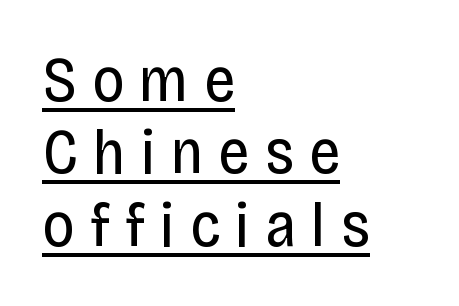
Q: Is the text bold? A: No.
Q: Is the text italic (slanted)? A: No, it is upright.
Q: Is the typeface a serif or a sans-serif typeface? A: Sans-serif.
Q: Is the text underlined? A: Yes.
Q: How is the paragraph aligned? A: Left-aligned.
Q: Is the spacing between letters normal or unusually wide? A: Unusually wide.
Q: Is the spacing between lines tight, normal or loose? A: Tight.
Q: Width (condensed, normal, or wide)? A: Condensed.
Q: Stroke contrast? A: Low.
Q: x-height? A: Large.
Q: Monospaced? A: No.
